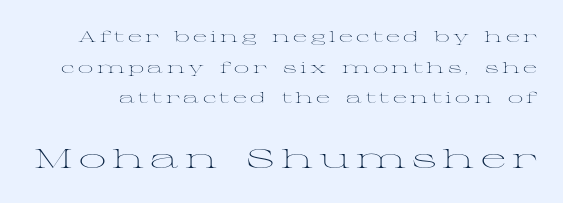
The image shows 27 px text type, upright; set loose line spacing (2.05x), unusually wide letter spacing (+0.23 em), not underlined; the second (bottom) block is 1.8x larger.
